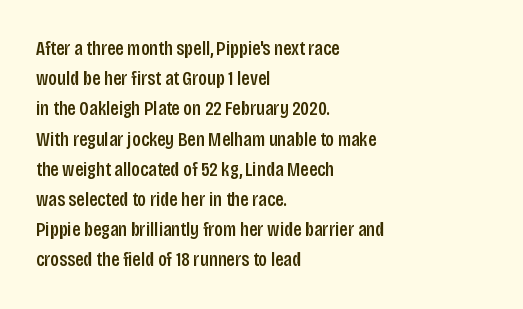
The image shows 20 px text type, upright; set left-aligned, normal line spacing (1.51x), normal letter spacing, not underlined.
